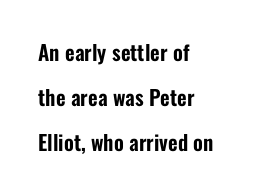
{"italic": "no", "underline": "no", "align": "left", "line_spacing": "loose", "line_spacing_ratio": 2.14, "letter_spacing": "normal", "letter_spacing_em": 0.0, "glyph_px": 21}
